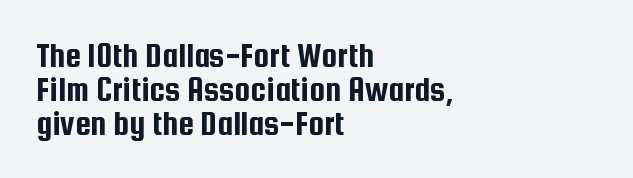
{"serif": "no", "italic": "no", "width": "condensed", "stroke_contrast": "low", "x_height": "medium", "monospaced": "no", "underline": "no", "align": "left", "line_spacing": "tight", "line_spacing_ratio": 0.97, "letter_spacing": "normal", "letter_spacing_em": 0.0, "glyph_px": 35}
